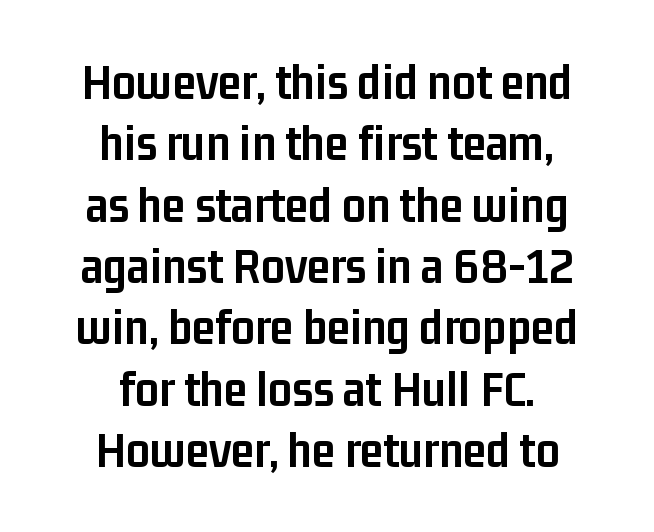
Examine the stroke ends and you'll find no serifs. The compositor balanced each line on the midline. How are the letters spaced? Ordinarily, with no added tracking. Varying glyph widths throughout — classic text-font behaviour. Lines of text with bare space underneath. Its strokes are broad and dark, the hallmark of bold type.
